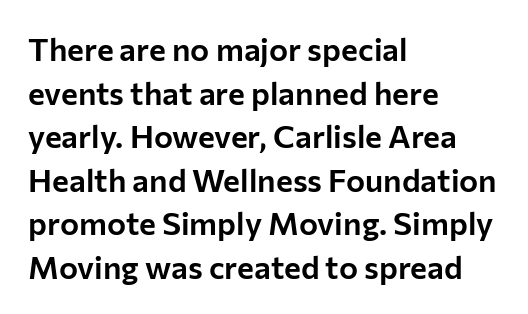
Spacing verdict: proportional, widths tailored to each character. Horizontally, the lines are justified to the leading edge only. The words here are not underlined. Spacing between characters is what you'd get straight out of the box. The lettering holds an erect, upright posture throughout. The face used here is a sans, in the tradition of grotesques and geometrics.
